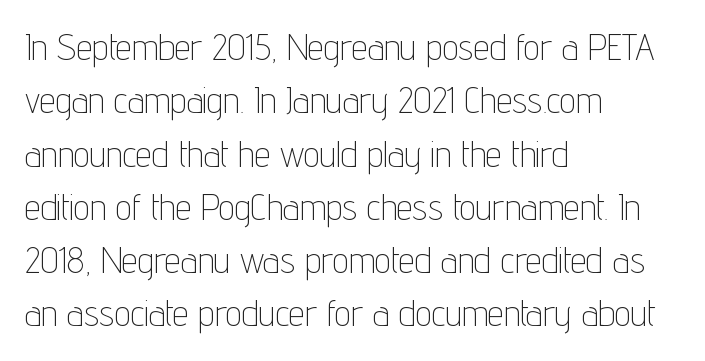
Q: Is the text bold? A: No.
Q: Is the text italic (slanted)? A: No, it is upright.
Q: Is the typeface a serif or a sans-serif typeface? A: Sans-serif.
Q: Is the text underlined? A: No.
Q: How is the paragraph aligned? A: Left-aligned.
Q: Is the spacing between letters normal or unusually wide? A: Normal.
Q: Is the spacing between lines tight, normal or loose? A: Normal.
Q: Width (condensed, normal, or wide)? A: Condensed.
Q: Stroke contrast? A: Low.
Q: x-height? A: Medium.
Q: Monospaced? A: No.
